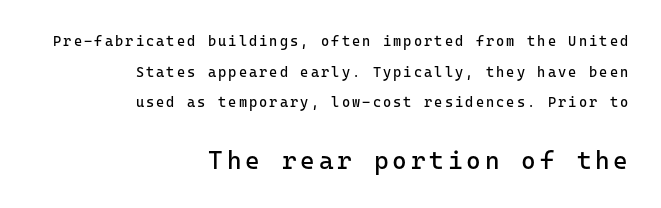
{"italic": "no", "bold": "no", "underline": "no", "align": "right", "line_spacing": "loose", "line_spacing_ratio": 2.18, "larger_block": "second", "size_ratio": 1.79, "glyph_px": 25}
